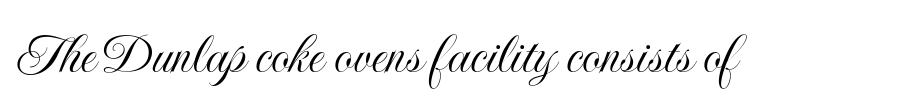
Q: Is the text italic (slanted)? A: Yes.
Q: Is the text underlined? A: No.
Q: Is the spacing between letters normal or unusually wide? A: Normal.
Q: Width (condensed, normal, or wide)? A: Condensed.
Q: x-height? A: Small.
Q: Monospaced? A: No.
